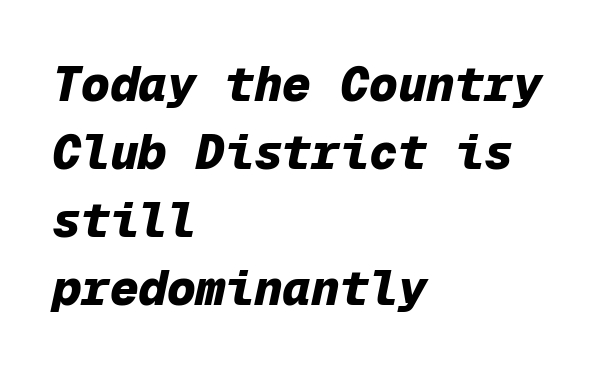
The image shows 48 px heavy type, italic (leaning right), monospaced; set left-aligned, normal line spacing (1.42x), normal letter spacing, not underlined; low stroke contrast and a medium x-height.
